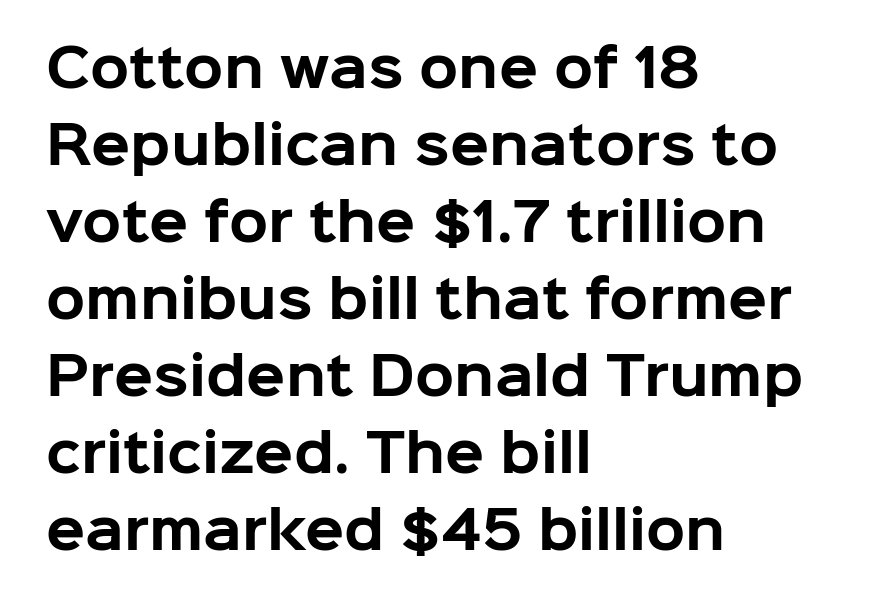
The image shows 51 px bold sans-serif type, upright; set left-aligned, normal line spacing (1.51x), normal letter spacing, not underlined; low stroke contrast and a medium x-height.
